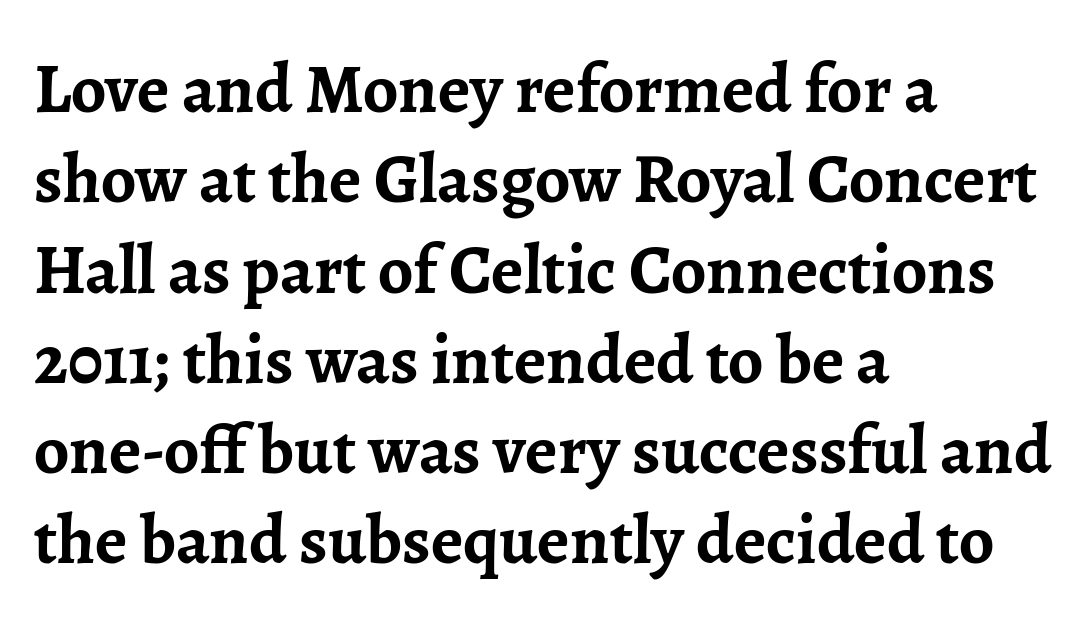
{"serif": "yes", "italic": "no", "bold": "yes", "weight": "semibold", "width": "normal", "stroke_contrast": "low", "x_height": "medium", "monospaced": "no", "underline": "no", "align": "left", "line_spacing": "normal", "line_spacing_ratio": 1.29, "letter_spacing": "normal", "letter_spacing_em": 0.0, "glyph_px": 70}
